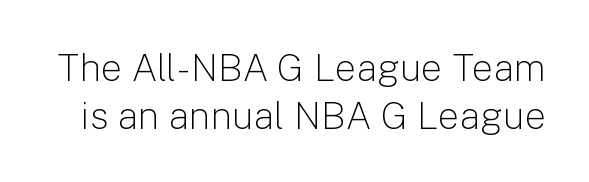
Q: Is the text bold? A: No.
Q: Is the text italic (slanted)? A: No, it is upright.
Q: Is the typeface a serif or a sans-serif typeface? A: Sans-serif.
Q: Is the text underlined? A: No.
Q: Is the spacing between letters normal or unusually wide? A: Normal.
Q: Is the spacing between lines tight, normal or loose? A: Normal.
Q: Width (condensed, normal, or wide)? A: Normal.
Q: Stroke contrast? A: Low.
Q: x-height? A: Medium.
Q: Monospaced? A: No.
